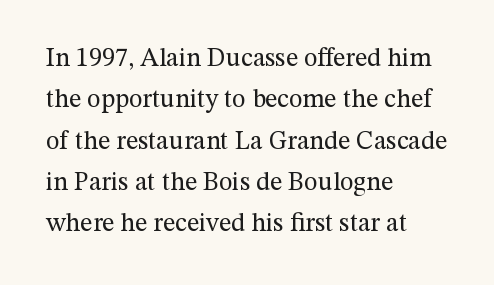
The image shows 26 px text type, upright; set left-aligned, normal line spacing (1.59x), normal letter spacing, not underlined.
